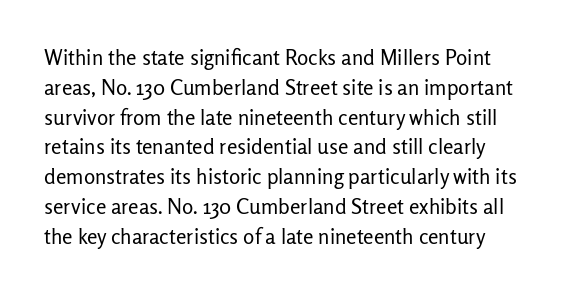
The image shows 21 px text type, upright; set normal line spacing (1.42x), normal letter spacing, not underlined.
